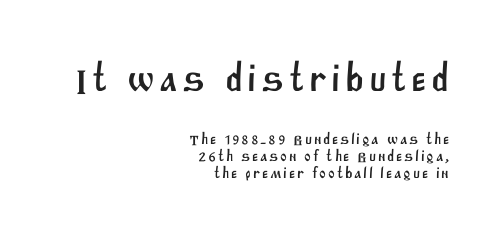
Q: Is the typeface a serif or a sans-serif typeface? A: Sans-serif.
Q: Is the text underlined? A: No.
Q: How is the paragraph aligned? A: Right-aligned.
Q: Is the spacing between lines tight, normal or loose? A: Tight.
Q: Which block of text is set in a larger size, the first (top) or the second (bottom)? A: The first (top) one.
Q: Width (condensed, normal, or wide)? A: Normal.
Q: Stroke contrast? A: Medium.
Q: x-height? A: Large.
Q: Monospaced? A: No.
